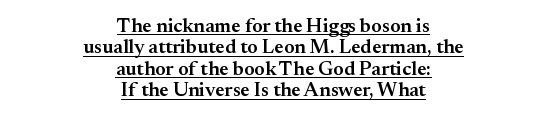
The image shows 20 px text type, upright; set centered, tight line spacing (1.07x), normal letter spacing, underlined.
